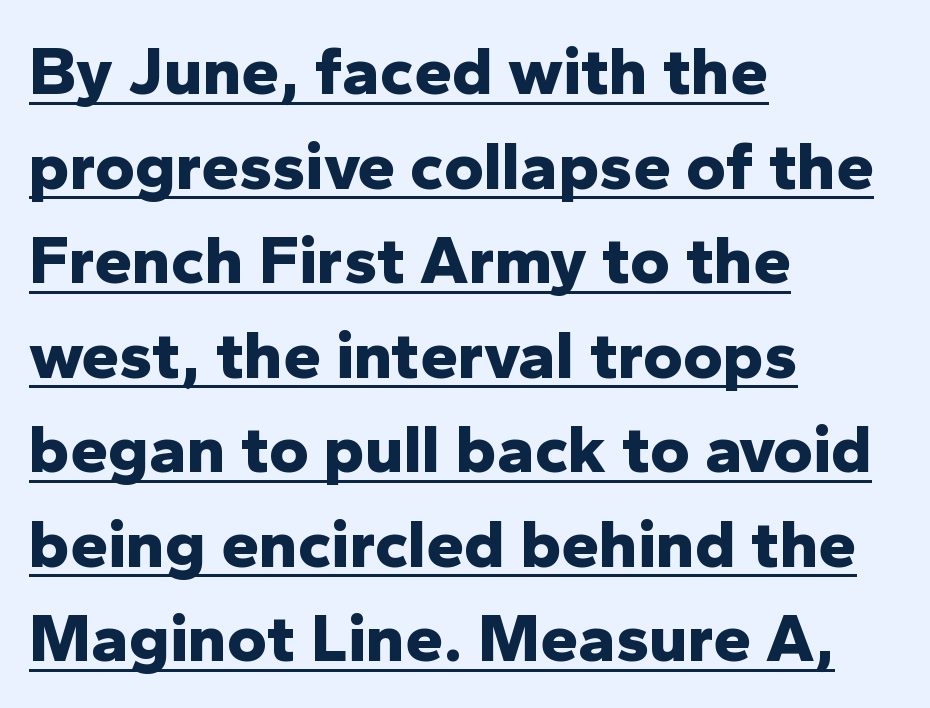
The image shows 68 px bold sans-serif type, upright; set left-aligned, normal line spacing (1.39x), normal letter spacing, underlined; low stroke contrast and a medium x-height.
